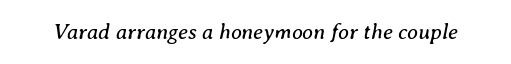
{"italic": "yes", "lean": "right", "slant_degrees": 8, "bold": "no", "underline": "no", "letter_spacing": "normal", "letter_spacing_em": 0.0, "glyph_px": 22}
